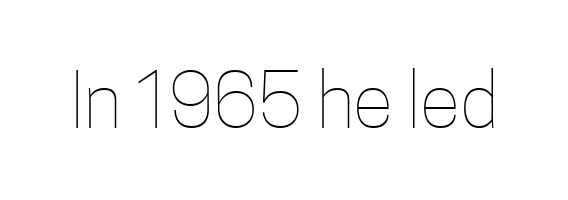
{"italic": "no", "bold": "no", "weight": "thin", "width": "condensed", "stroke_contrast": "low", "x_height": "medium", "monospaced": "no", "underline": "no", "letter_spacing": "normal", "letter_spacing_em": 0.0, "glyph_px": 75}
